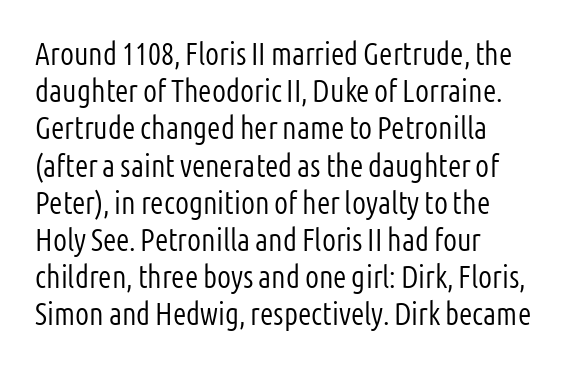
{"serif": "no", "italic": "no", "bold": "no", "weight": "light", "width": "condensed", "stroke_contrast": "low", "x_height": "medium", "monospaced": "no", "underline": "no", "align": "left", "line_spacing_ratio": 1.2, "letter_spacing": "normal", "letter_spacing_em": 0.0, "glyph_px": 31}
